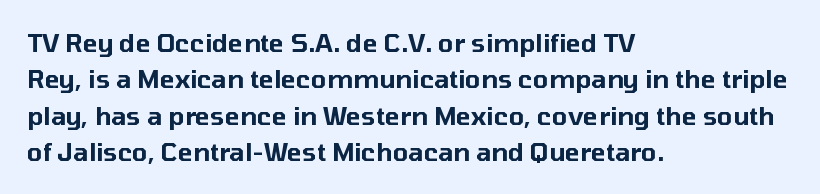
Q: Is the text italic (slanted)? A: No, it is upright.
Q: Is the text underlined? A: No.
Q: How is the paragraph aligned? A: Left-aligned.
Q: Is the spacing between letters normal or unusually wide? A: Normal.
Q: Is the spacing between lines tight, normal or loose? A: Normal.
